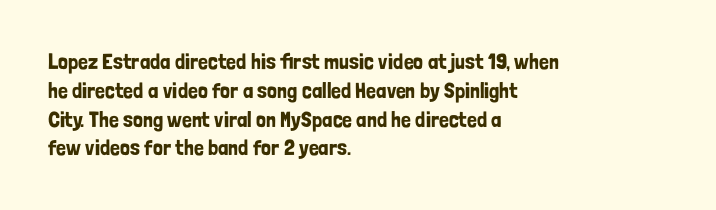
The image shows 22 px text type, upright; set left-aligned, normal line spacing (1.31x), normal letter spacing, not underlined.
